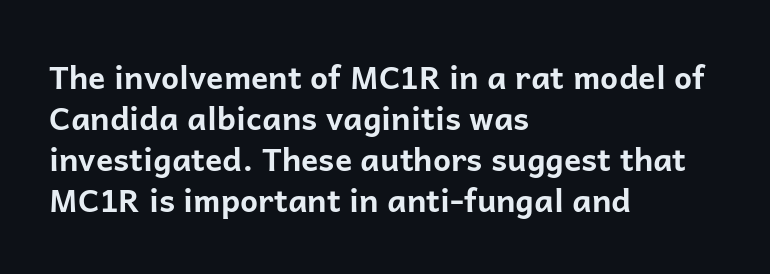
Baseline-to-baseline distance is the conventional proportion of letter height. Looks like regular typesetting: each glyph gets only the width it needs. Horizontal alignment here is leftward, the default for most running prose. Caption: bold face, heavy strokes. Short note: letters normally spaced.
